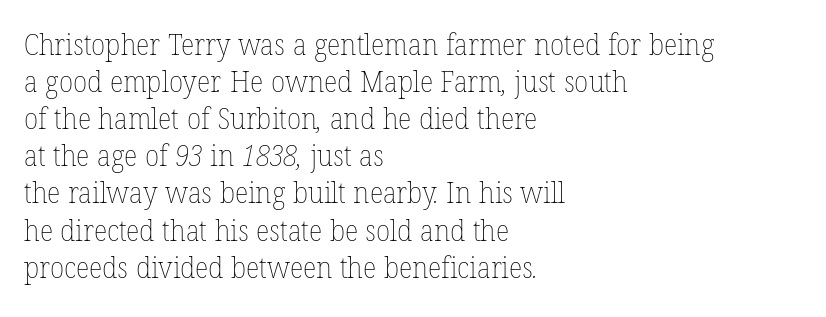
Varying glyph widths throughout — classic text-font behaviour. Is there much room between lines? A standard amount, neither cramped nor airy. Spacing between characters is what you'd get straight out of the box. Type without underlining.
